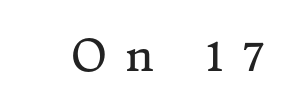
{"serif": "yes", "italic": "no", "bold": "no", "weight": "regular", "width": "normal", "stroke_contrast": "medium", "x_height": "medium", "monospaced": "no", "underline": "no", "letter_spacing": "wide", "letter_spacing_em": 0.43, "glyph_px": 43}
